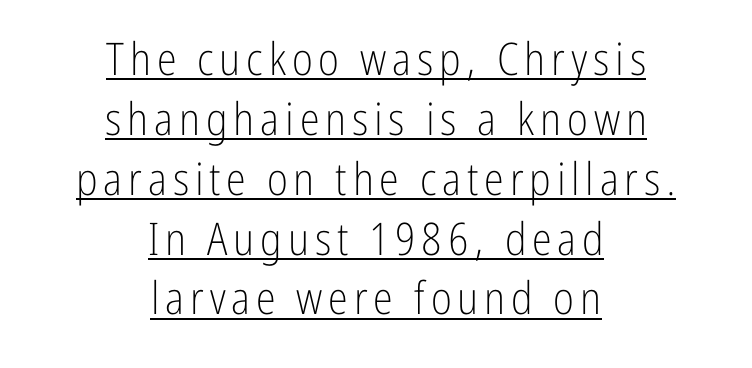
The image shows 45 px light, condensed sans-serif type, upright; set centered, normal line spacing (1.33x), underlined; low stroke contrast and a medium x-height.
